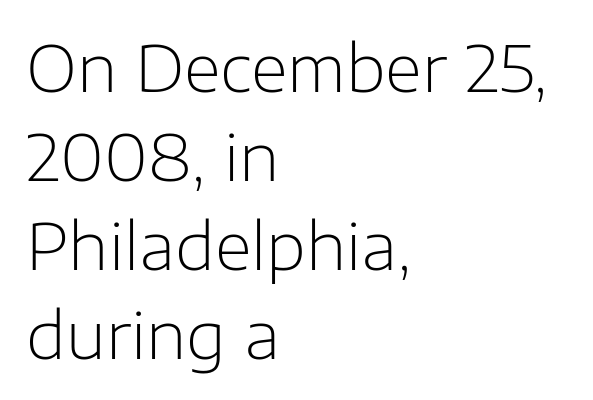
{"serif": "no", "italic": "no", "bold": "no", "weight": "light", "width": "normal", "stroke_contrast": "low", "x_height": "medium", "monospaced": "no", "underline": "no", "align": "left", "line_spacing": "normal", "line_spacing_ratio": 1.39, "letter_spacing": "normal", "letter_spacing_em": 0.0, "glyph_px": 64}
